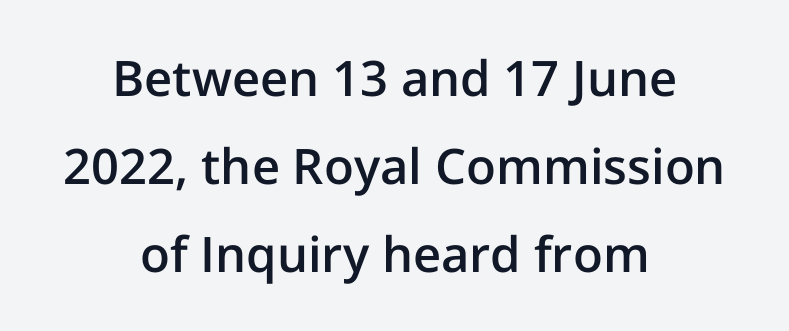
Q: Is the text bold? A: Semi-bold.
Q: Is the text italic (slanted)? A: No, it is upright.
Q: Is the typeface a serif or a sans-serif typeface? A: Sans-serif.
Q: Is the text underlined? A: No.
Q: How is the paragraph aligned? A: Centered.
Q: Is the spacing between letters normal or unusually wide? A: Normal.
Q: Width (condensed, normal, or wide)? A: Normal.
Q: Stroke contrast? A: Low.
Q: x-height? A: Medium.
Q: Monospaced? A: No.
